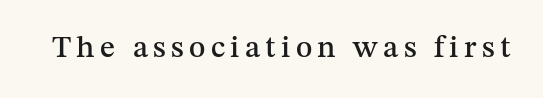
Q: Is the text italic (slanted)? A: No, it is upright.
Q: Is the typeface a serif or a sans-serif typeface? A: Serif.
Q: Is the text underlined? A: No.
Q: Width (condensed, normal, or wide)? A: Normal.
Q: Stroke contrast? A: Medium.
Q: x-height? A: Medium.
Q: Monospaced? A: No.
